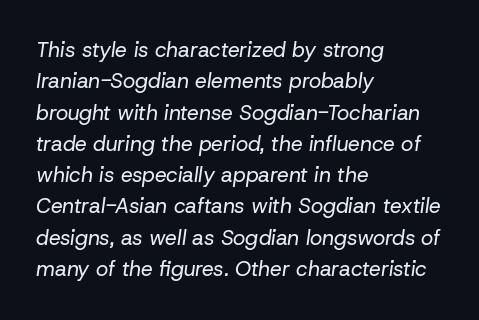
Is the type slanted? Yes — the strokes lean at a clear angle. The paragraph has a hard left edge and a soft right edge. Each new line begins a customary step beneath the previous one. Does extra space separate the letters? No, they use regular spacing. The strokes are not fattened; the text isn't bold.
